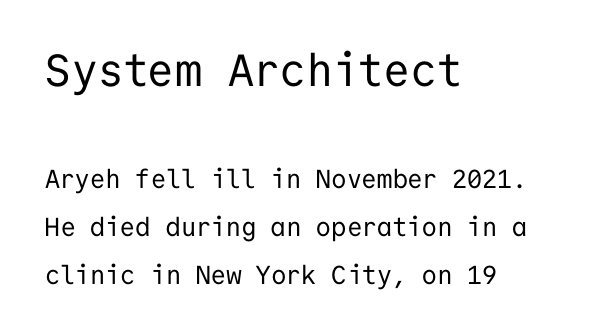
{"serif": "no", "italic": "no", "bold": "no", "weight": "regular", "width": "normal", "stroke_contrast": "low", "x_height": "medium", "monospaced": "yes", "underline": "no", "align": "left", "line_spacing_ratio": 1.85, "letter_spacing": "normal", "letter_spacing_em": 0.0, "larger_block": "first", "size_ratio": 1.73, "glyph_px": 45}
